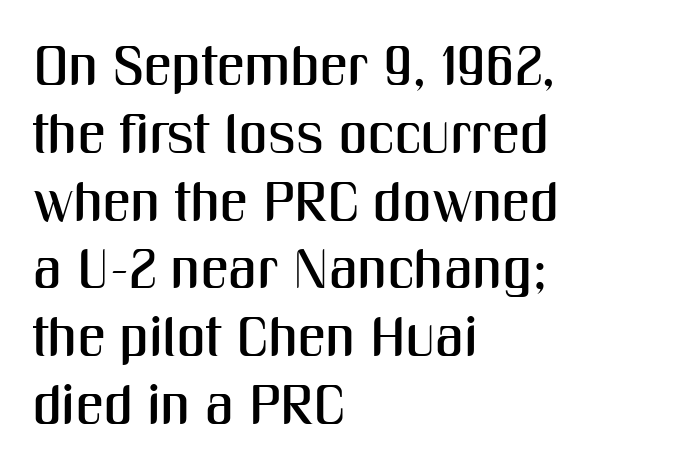
Q: Is the text italic (slanted)? A: No, it is upright.
Q: Is the typeface a serif or a sans-serif typeface? A: Sans-serif.
Q: Is the text underlined? A: No.
Q: How is the paragraph aligned? A: Left-aligned.
Q: Is the spacing between letters normal or unusually wide? A: Normal.
Q: Width (condensed, normal, or wide)? A: Condensed.
Q: Stroke contrast? A: Medium.
Q: x-height? A: Medium.
Q: Monospaced? A: No.
